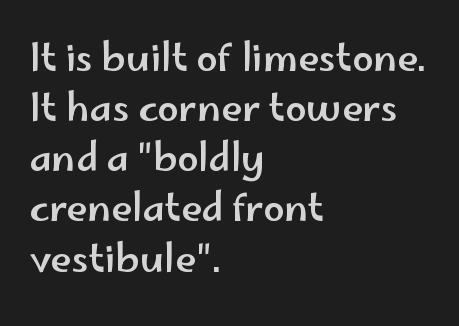
{"serif": "no", "italic": "no", "width": "wide", "stroke_contrast": "low", "x_height": "small", "monospaced": "no", "underline": "no", "align": "left", "line_spacing": "normal", "line_spacing_ratio": 1.32, "letter_spacing": "normal", "letter_spacing_em": 0.0, "glyph_px": 38}
